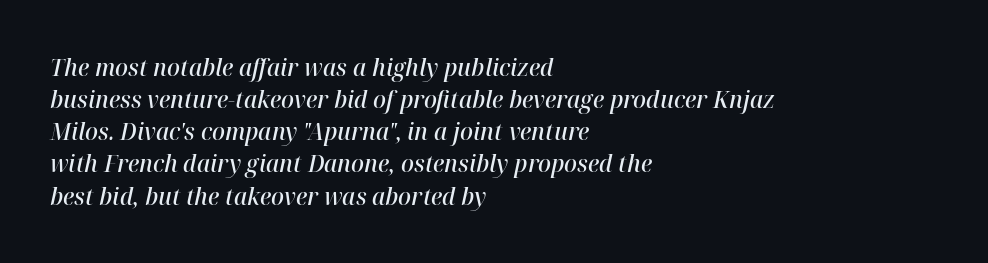
{"italic": "yes", "lean": "right", "slant_degrees": 12, "bold": "semi", "underline": "no", "align": "left", "line_spacing": "normal", "line_spacing_ratio": 1.34, "letter_spacing": "normal", "letter_spacing_em": 0.0, "glyph_px": 24}
